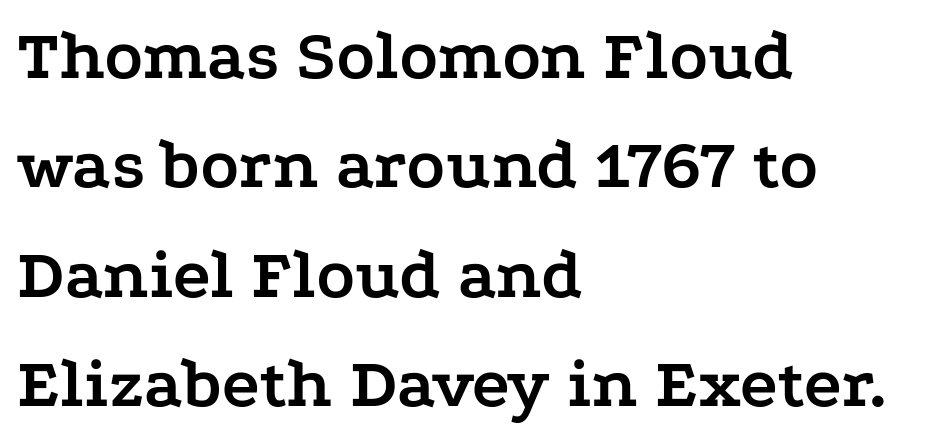
Inter-character spacing is left at the font's built-in metrics. The face used here is seriffed, in the tradition of book romans. The typography opts for an upright posture over an oblique one. Plenty of ink on the page — the face is bold. Beneath every word, the page is bare.
